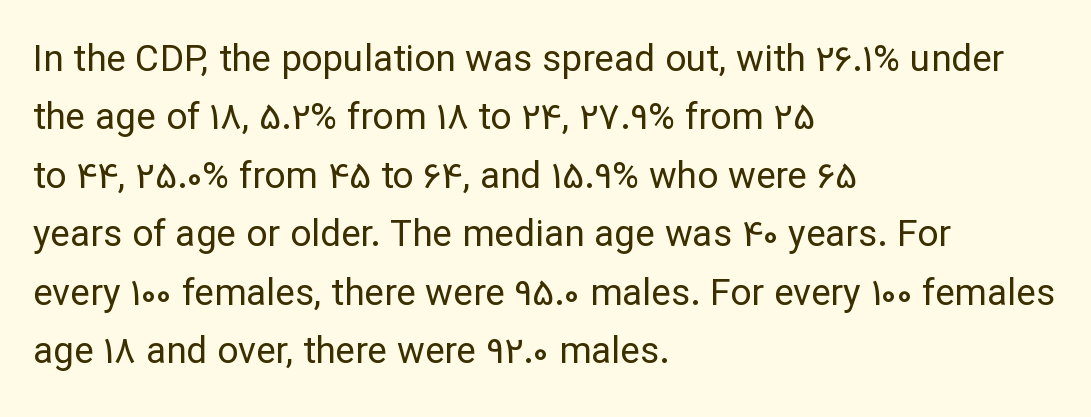
Q: Is the text bold? A: No.
Q: Is the text italic (slanted)? A: No, it is upright.
Q: Is the typeface a serif or a sans-serif typeface? A: Sans-serif.
Q: Is the text underlined? A: No.
Q: How is the paragraph aligned? A: Left-aligned.
Q: Is the spacing between letters normal or unusually wide? A: Normal.
Q: Is the spacing between lines tight, normal or loose? A: Normal.
Q: Width (condensed, normal, or wide)? A: Normal.
Q: Stroke contrast? A: Low.
Q: x-height? A: Medium.
Q: Monospaced? A: No.
